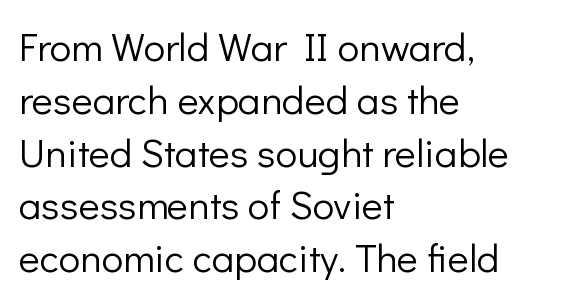
Q: Is the text bold? A: No.
Q: Is the text italic (slanted)? A: No, it is upright.
Q: Is the typeface a serif or a sans-serif typeface? A: Sans-serif.
Q: Is the text underlined? A: No.
Q: How is the paragraph aligned? A: Left-aligned.
Q: Is the spacing between letters normal or unusually wide? A: Normal.
Q: Is the spacing between lines tight, normal or loose? A: Normal.
Q: Width (condensed, normal, or wide)? A: Normal.
Q: Stroke contrast? A: Low.
Q: x-height? A: Medium.
Q: Monospaced? A: No.
